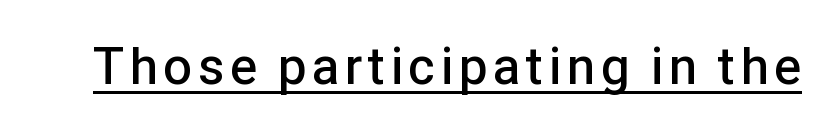
Q: Is the text bold? A: Semi-bold.
Q: Is the text italic (slanted)? A: No, it is upright.
Q: Is the typeface a serif or a sans-serif typeface? A: Sans-serif.
Q: Is the text underlined? A: Yes.
Q: Width (condensed, normal, or wide)? A: Normal.
Q: Stroke contrast? A: Low.
Q: x-height? A: Medium.
Q: Monospaced? A: No.
